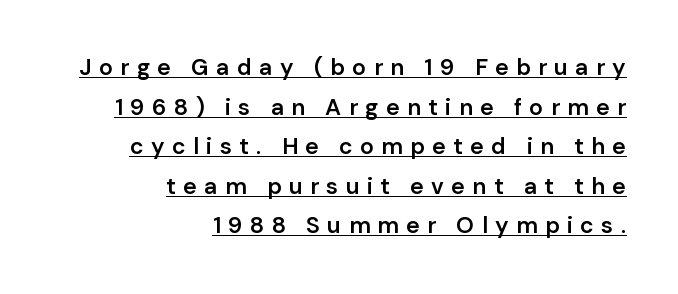
{"italic": "no", "bold": "semi", "underline": "yes", "align": "right", "line_spacing_ratio": 1.72, "letter_spacing": "wide", "letter_spacing_em": 0.32, "glyph_px": 23}
